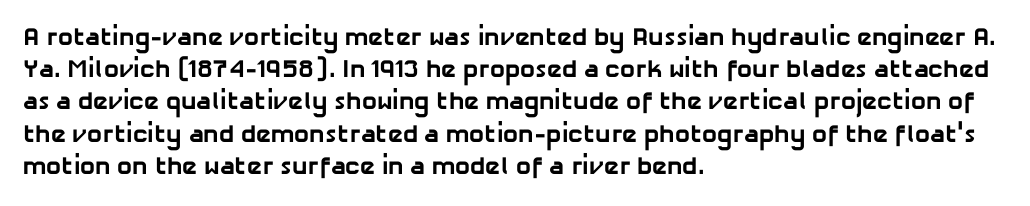
The image shows 25 px bold type; set left-aligned, normal line spacing (1.29x), normal letter spacing, not underlined.
